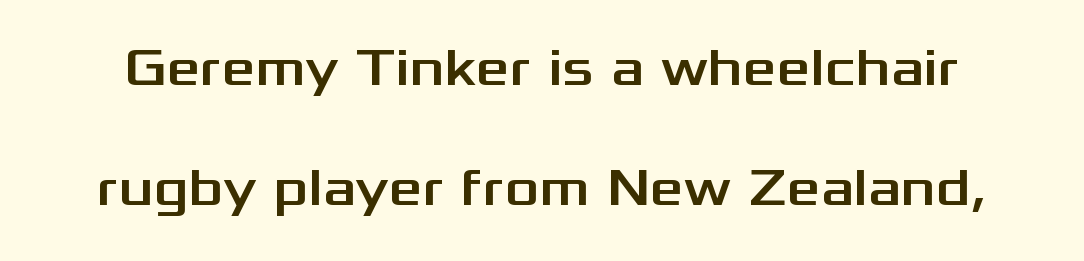
No word sits above an underline. Leading: increased. Nope, no serifs anywhere on these letters. Default kerning and tracking; the words read as compact shapes.
